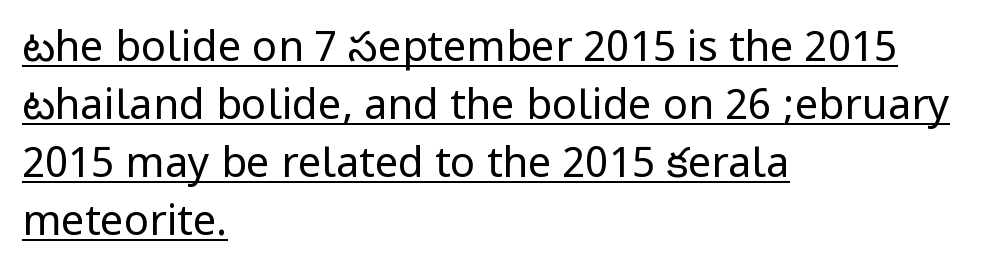
Normally led — the rows are evenly, conventionally spaced. In designer terms, the underline attribute is active on this setting. The lines in this sample share a left origin and differ only in where they stop. In terms of posture, this sample is upright.
